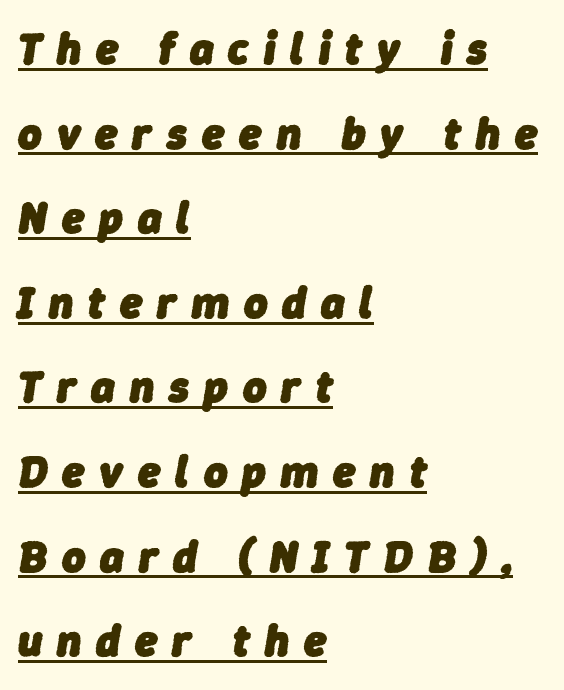
Q: Is the text bold? A: Yes.
Q: Is the text italic (slanted)? A: Yes, it leans right by about 9 degrees.
Q: Is the text underlined? A: Yes.
Q: How is the paragraph aligned? A: Left-aligned.
Q: Is the spacing between letters normal or unusually wide? A: Unusually wide.
Q: Width (condensed, normal, or wide)? A: Normal.
Q: Stroke contrast? A: Low.
Q: x-height? A: Medium.
Q: Monospaced? A: No.
